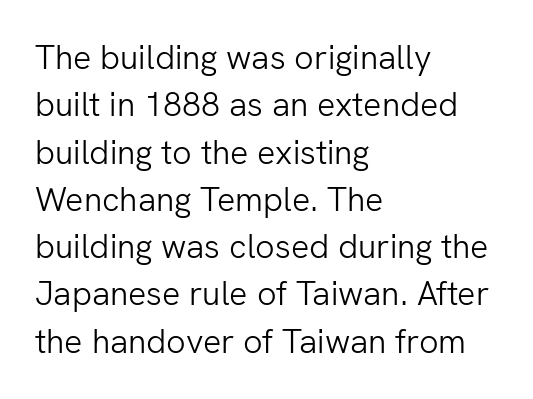
Is there much room between lines? A standard amount, neither cramped nor airy. Is the block centered? No — it sits flush against the left margin. The tracking reads as untouched default to a designer's eye. The type family on display is of the sans-serif kind. This is the regular roman posture of the typeface.
